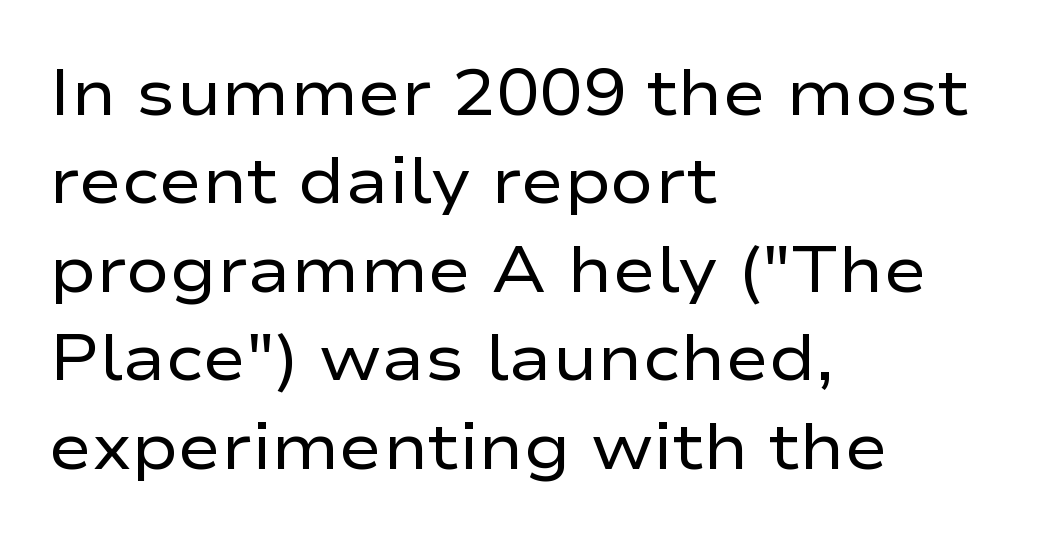
Regarding leading, the lines here are spaced in the standard way. Descenders are the only things crossing below the line. You could call the tracking neutral — neither tight nor loose. A student would call this left alignment; a typographer would say flush left, rag right. What kind of face is this? One without serifs — a sans.
